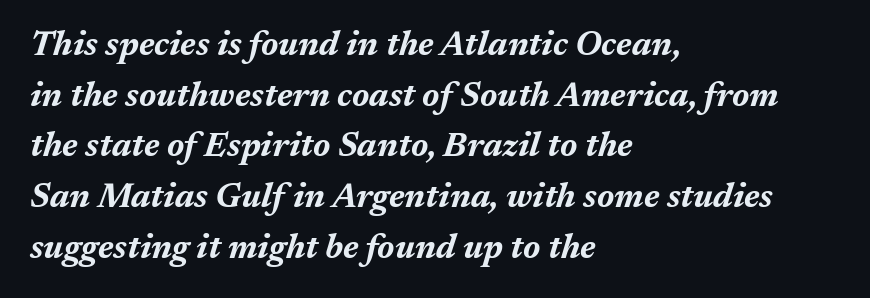
Strokes here are thick enough to call this a true bold. The text block is weighted toward the left margin, trailing off unevenly rightward. Looks like regular typesetting: each glyph gets only the width it needs. Each new line begins a customary step beneath the previous one. Clear beneath every line of the passage.
